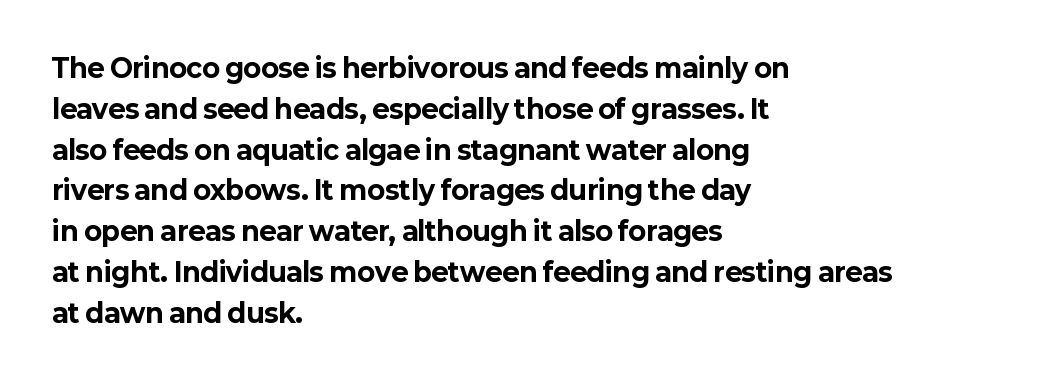
{"italic": "no", "bold": "yes", "underline": "no", "align": "left", "line_spacing": "normal", "line_spacing_ratio": 1.57, "letter_spacing": "normal", "letter_spacing_em": 0.0, "glyph_px": 26}
